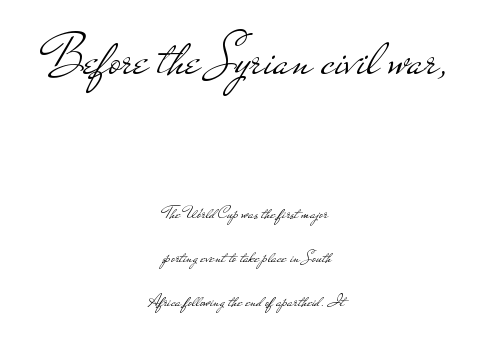
{"serif": "no", "bold": "no", "weight": "light", "width": "wide", "stroke_contrast": "low", "x_height": "small", "monospaced": "no", "underline": "no", "align": "center", "line_spacing": "loose", "line_spacing_ratio": 2.32, "letter_spacing": "normal", "letter_spacing_em": 0.0, "larger_block": "first", "size_ratio": 3.0, "glyph_px": 57}
